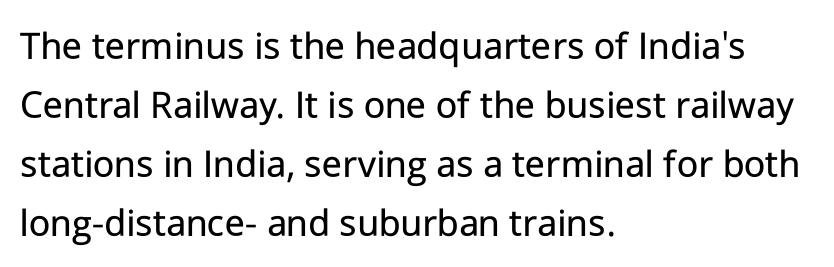
Nothing sits at the stroke ends, so this counts as sans-serif. Letters have the restrained weight of plain body copy at most. Short and long lines alike share a common starting point at left. Style check: upright. This sample keeps an unexceptional amount of space between lines.
